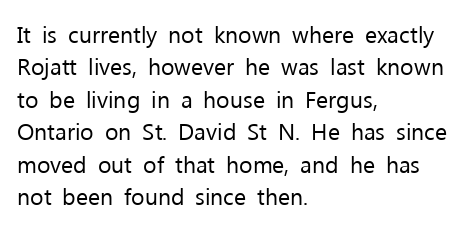
Q: Is the text bold? A: No.
Q: Is the text italic (slanted)? A: No, it is upright.
Q: Is the text underlined? A: No.
Q: How is the paragraph aligned? A: Left-aligned.
Q: Is the spacing between letters normal or unusually wide? A: Normal.
Q: Is the spacing between lines tight, normal or loose? A: Normal.
